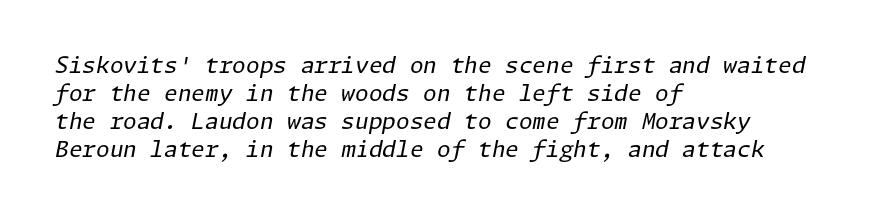
Q: Is the text bold? A: No.
Q: Is the text italic (slanted)? A: Yes, it leans right by about 11 degrees.
Q: Is the text underlined? A: No.
Q: How is the paragraph aligned? A: Left-aligned.
Q: Is the spacing between letters normal or unusually wide? A: Normal.
Q: Is the spacing between lines tight, normal or loose? A: Normal.
